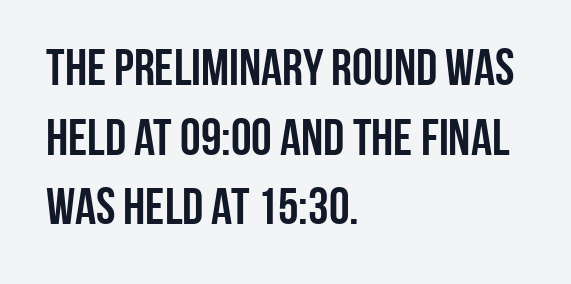
Ascenders rise straight up at ninety degrees. Descenders hang freely into open space. No extra tracking has been applied to these lines. This sample is left-justified, so line endings fall wherever the words run out. The face used here is proportionally spaced, like ordinary book or web type.
